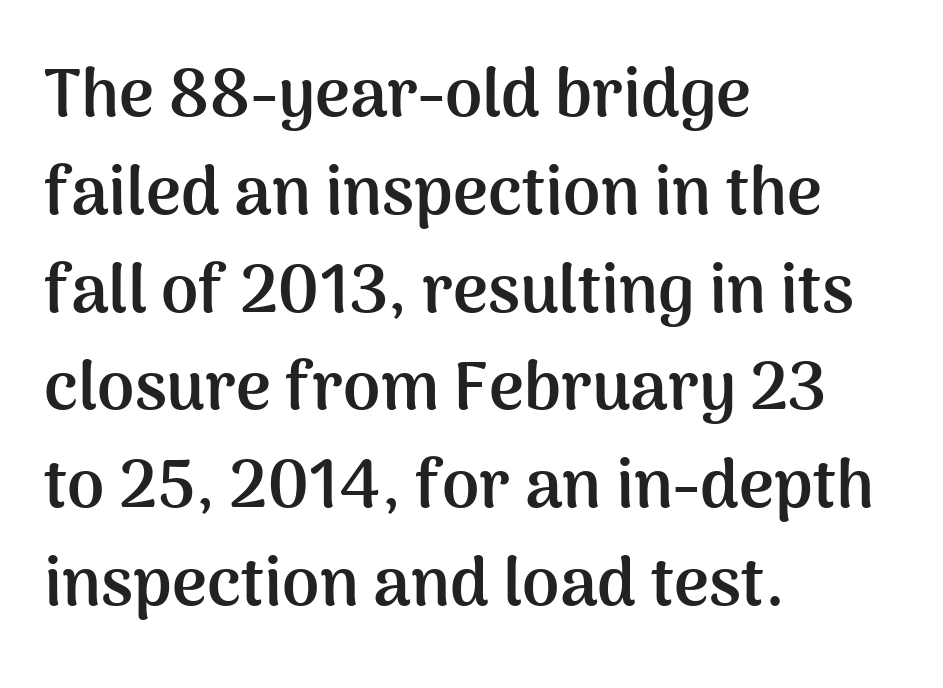
{"serif": "no", "italic": "no", "bold": "yes", "weight": "semibold", "width": "normal", "stroke_contrast": "medium", "x_height": "medium", "monospaced": "no", "underline": "no", "align": "left", "line_spacing": "normal", "line_spacing_ratio": 1.46, "letter_spacing": "normal", "letter_spacing_em": 0.0, "glyph_px": 67}
